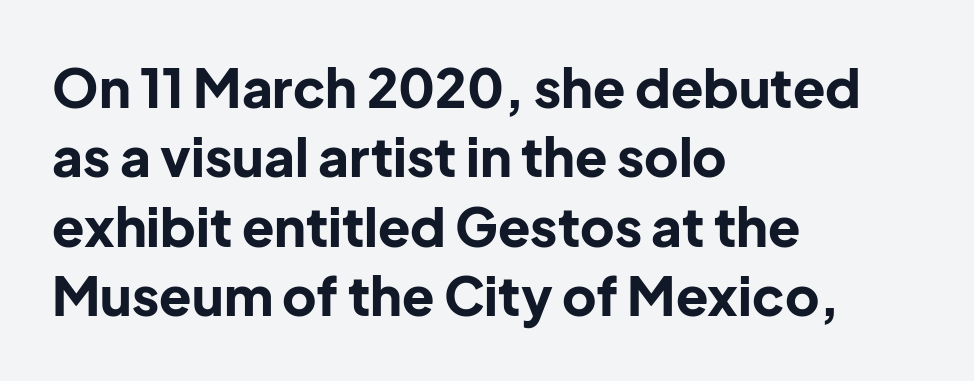
Q: Is the text bold? A: Yes.
Q: Is the text italic (slanted)? A: No, it is upright.
Q: Is the typeface a serif or a sans-serif typeface? A: Sans-serif.
Q: Is the text underlined? A: No.
Q: How is the paragraph aligned? A: Left-aligned.
Q: Is the spacing between letters normal or unusually wide? A: Normal.
Q: Is the spacing between lines tight, normal or loose? A: Normal.
Q: Width (condensed, normal, or wide)? A: Normal.
Q: Stroke contrast? A: Low.
Q: x-height? A: Medium.
Q: Monospaced? A: No.
